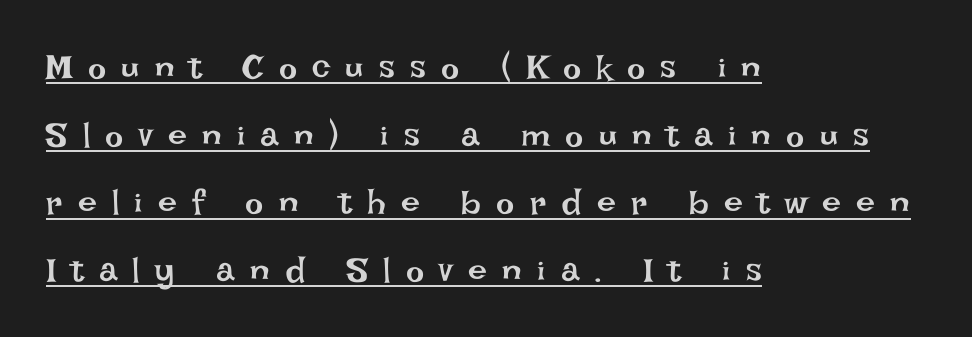
{"italic": "no", "bold": "no", "weight": "regular", "width": "normal", "stroke_contrast": "low", "x_height": "large", "monospaced": "no", "underline": "yes", "align": "left", "line_spacing": "loose", "line_spacing_ratio": 1.99, "letter_spacing": "wide", "letter_spacing_em": 0.45, "glyph_px": 34}
